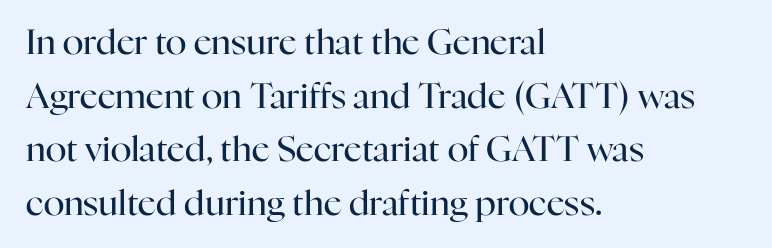
The image shows 35 px regular-weight serif type, upright; set left-aligned, normal line spacing (1.53x), normal letter spacing, not underlined; high stroke contrast and a medium x-height.
